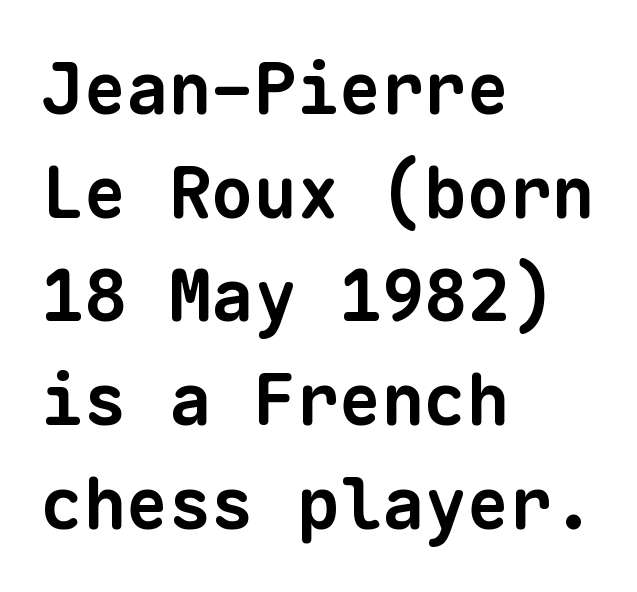
{"serif": "no", "bold": "yes", "weight": "bold", "width": "normal", "stroke_contrast": "low", "x_height": "medium", "monospaced": "yes", "underline": "no", "align": "left", "line_spacing": "normal", "line_spacing_ratio": 1.46, "letter_spacing": "normal", "letter_spacing_em": 0.0, "glyph_px": 71}
